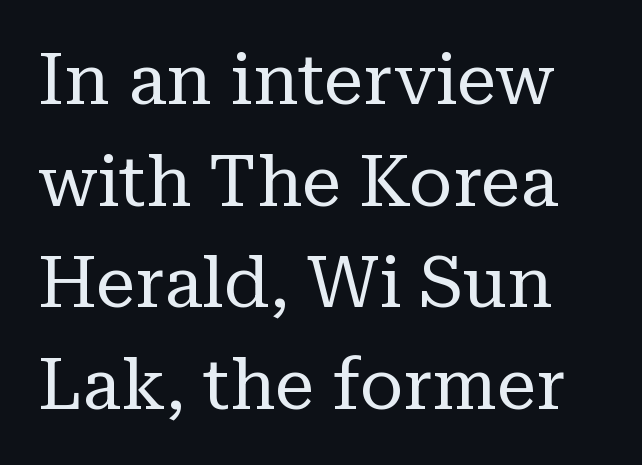
The image shows 71 px regular-weight serif type, upright; set normal line spacing (1.43x), normal letter spacing, not underlined; low stroke contrast and a medium x-height.
